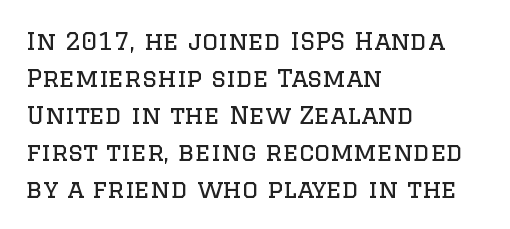
The image shows 25 px text type, upright; set left-aligned, normal line spacing (1.48x), normal letter spacing, not underlined.
